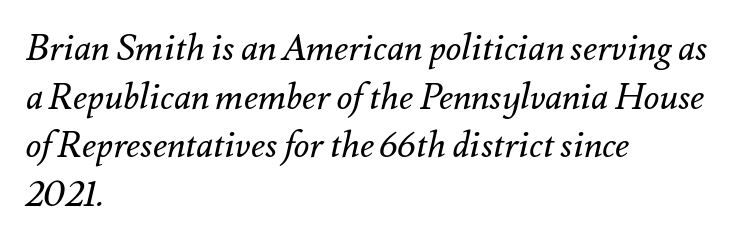
{"italic": "yes", "lean": "right", "slant_degrees": 12, "bold": "no", "weight": "regular", "width": "normal", "stroke_contrast": "medium", "x_height": "small", "monospaced": "no", "underline": "no", "align": "left", "line_spacing": "normal", "line_spacing_ratio": 1.35, "letter_spacing": "normal", "letter_spacing_em": 0.0, "glyph_px": 36}
